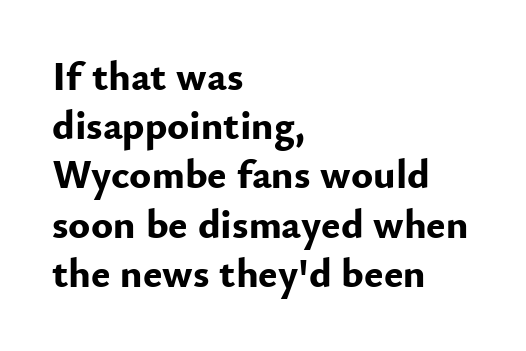
Does the type have serifs? No, each stem ends abruptly. Compared with a centered layout, this one pins lines to the left instead. Compared with an ordinary text face, these strokes are far heavier — a full bold. The passage shown is typed in a proportional face where columns would drift.
